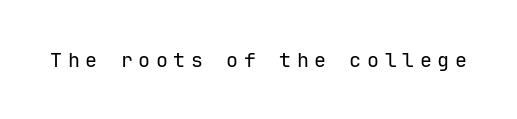
The image shows 20 px text type, upright; set unusually wide letter spacing (+0.28 em), not underlined.
